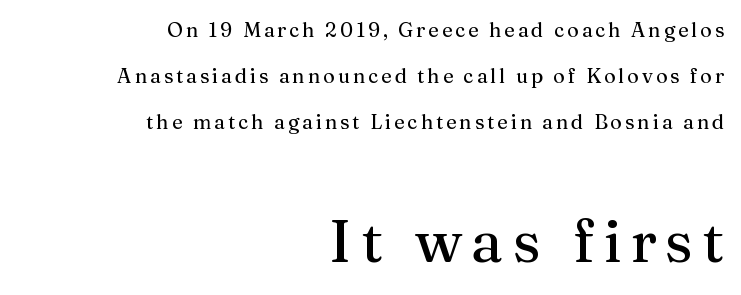
Q: Is the text italic (slanted)? A: No, it is upright.
Q: Is the typeface a serif or a sans-serif typeface? A: Serif.
Q: Is the text underlined? A: No.
Q: How is the paragraph aligned? A: Right-aligned.
Q: Is the spacing between lines tight, normal or loose? A: Loose.
Q: Which block of text is set in a larger size, the first (top) or the second (bottom)? A: The second (bottom) one.
Q: Width (condensed, normal, or wide)? A: Normal.
Q: Stroke contrast? A: Medium.
Q: x-height? A: Medium.
Q: Monospaced? A: No.
